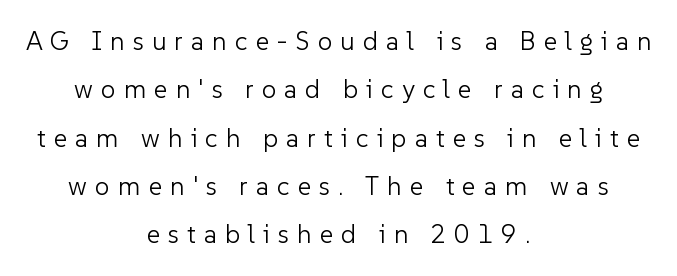
The image shows 26 px text type, upright; set centered, line spacing 1.86x, unusually wide letter spacing (+0.31 em), not underlined.
